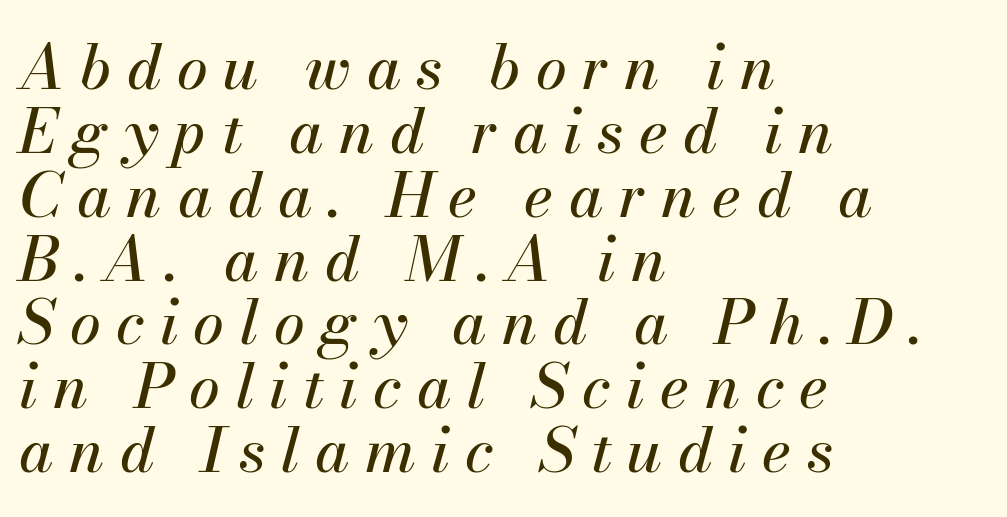
Summary of vertical rhythm: compact, with narrow interline spacing. The rag falls on the right side of this text block. A typesetter would call this proportional, since set widths differ per character. This rendering features lettering with no underline. The type is letterspaced generously, with wide tracking. You can tell it's italic because the verticals aren't actually vertical.
